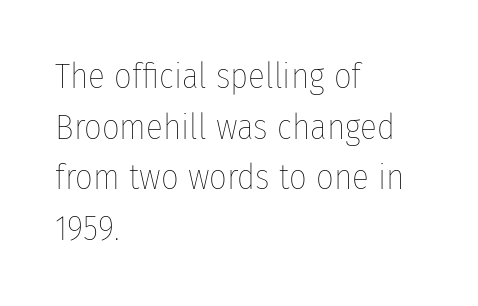
These lines are set flush left with a ragged right edge. In terms of leading, this rendering sits right in the middle. Rendered with straight, roman letterforms. Summary of weight: not heavy and not bold. Just letters on the line, the space beneath them empty.
